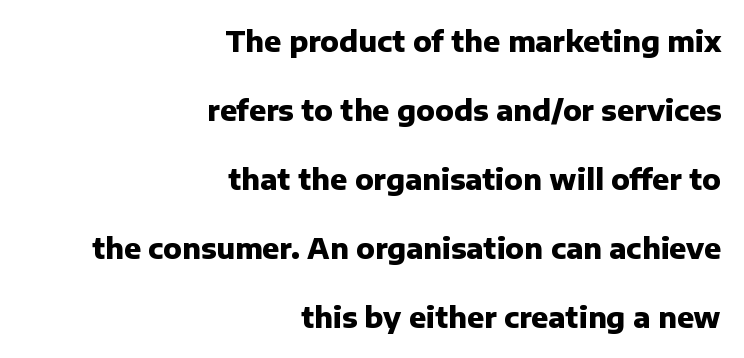
Q: Is the text bold? A: Yes.
Q: Is the text italic (slanted)? A: No, it is upright.
Q: Is the typeface a serif or a sans-serif typeface? A: Sans-serif.
Q: Is the text underlined? A: No.
Q: How is the paragraph aligned? A: Right-aligned.
Q: Is the spacing between letters normal or unusually wide? A: Normal.
Q: Is the spacing between lines tight, normal or loose? A: Loose.
Q: Width (condensed, normal, or wide)? A: Normal.
Q: Stroke contrast? A: Low.
Q: x-height? A: Medium.
Q: Monospaced? A: No.
